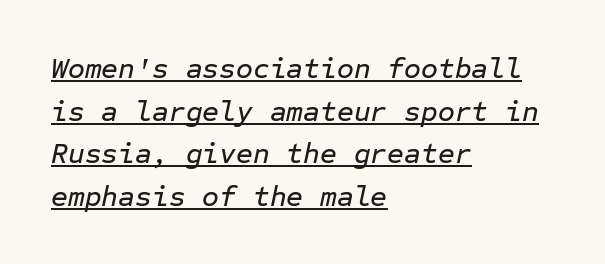
The image shows 29 px text type, italic (leaning right), monospaced; set left-aligned, normal line spacing (1.47x), normal letter spacing, underlined; low stroke contrast and a medium x-height.
